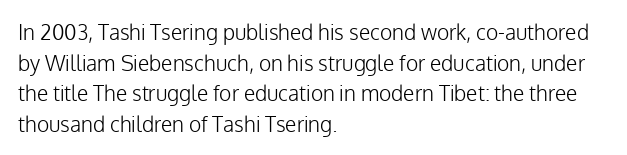
The image shows 21 px text type, upright; set left-aligned, normal line spacing (1.46x), normal letter spacing, not underlined.
